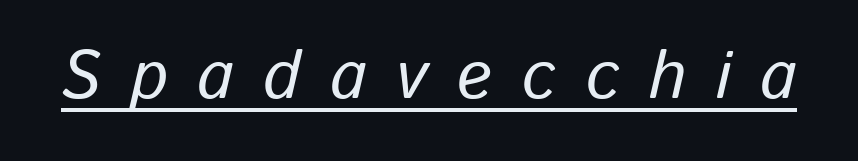
Tracking value appears strongly positive — letters spread wide. Italic: yes, the glyphs are oblique. A rule runs beneath these lines of type. Varying glyph widths throughout — classic text-font behaviour.
